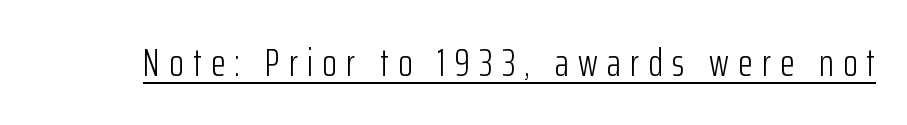
In terms of letterform style, serifs are entirely absent. This is underlined copy, the kind a proofreader might mark for attention. Posture: straight, roman, zero tilt. The passage shown is typed in a proportional face where columns would drift.
